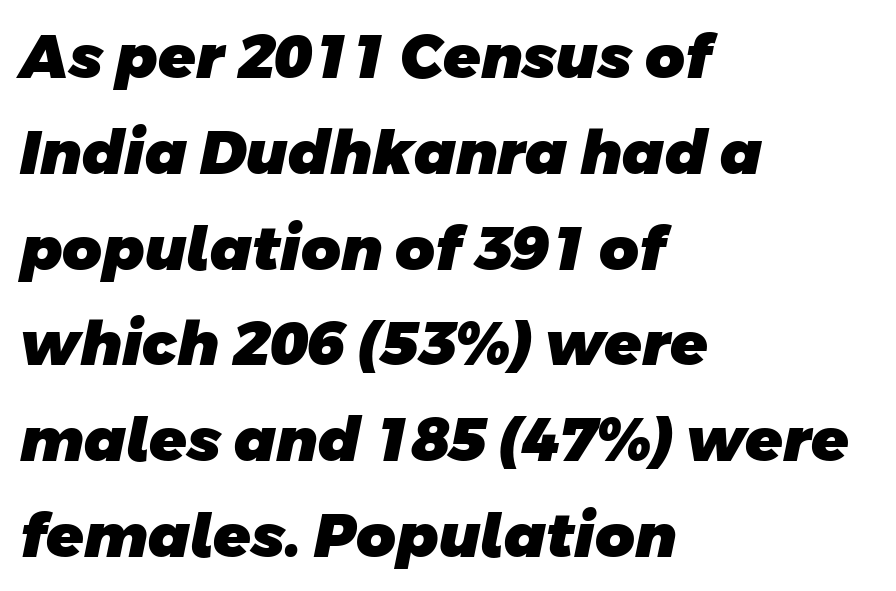
Compared with an ordinary text face, these strokes are far heavier — a full bold. Varying glyph widths throughout — classic text-font behaviour. How would I describe the line gaps? Plain and ordinary. Tracking here is standard; glyphs follow each other at the usual distance.
